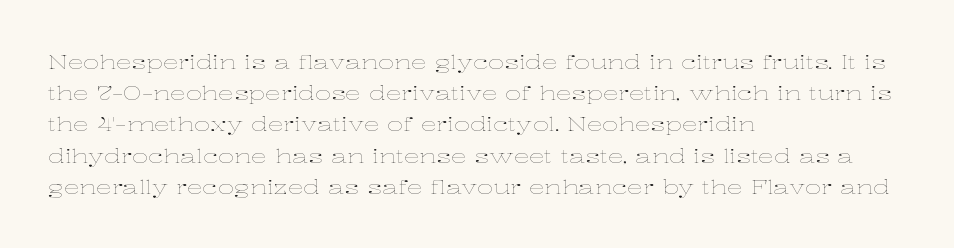
Q: Is the text bold? A: No.
Q: Is the text italic (slanted)? A: No, it is upright.
Q: Is the text underlined? A: No.
Q: How is the paragraph aligned? A: Left-aligned.
Q: Is the spacing between letters normal or unusually wide? A: Normal.
Q: Is the spacing between lines tight, normal or loose? A: Normal.
